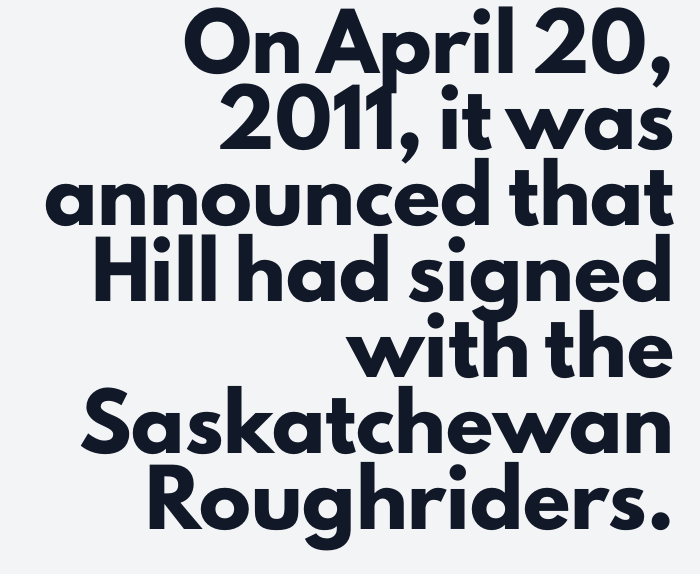
{"serif": "no", "italic": "no", "bold": "yes", "weight": "heavy", "width": "normal", "stroke_contrast": "low", "x_height": "small", "monospaced": "no", "underline": "no", "align": "right", "line_spacing": "normal", "line_spacing_ratio": 1.46, "letter_spacing": "normal", "letter_spacing_em": 0.0, "glyph_px": 52}
